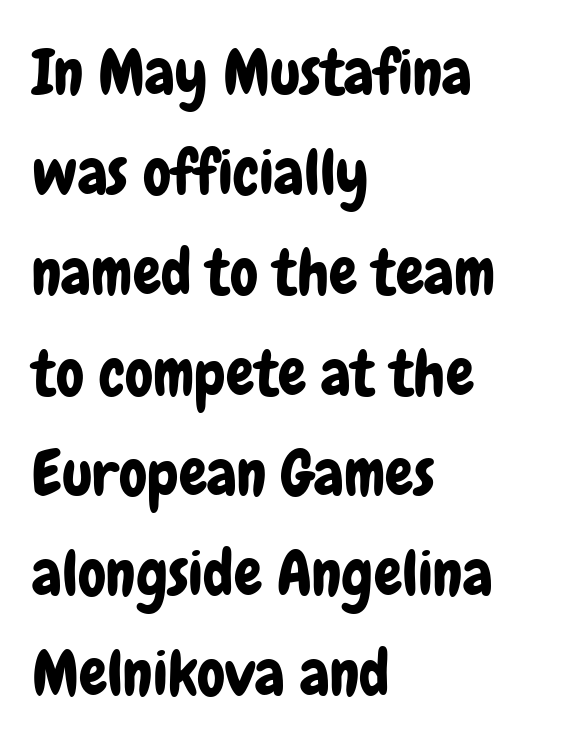
Q: Is the text italic (slanted)? A: No, it is upright.
Q: Is the typeface a serif or a sans-serif typeface? A: Sans-serif.
Q: Is the text underlined? A: No.
Q: How is the paragraph aligned? A: Left-aligned.
Q: Is the spacing between letters normal or unusually wide? A: Normal.
Q: Is the spacing between lines tight, normal or loose? A: Normal.
Q: Width (condensed, normal, or wide)? A: Condensed.
Q: Stroke contrast? A: Low.
Q: x-height? A: Medium.
Q: Monospaced? A: No.
